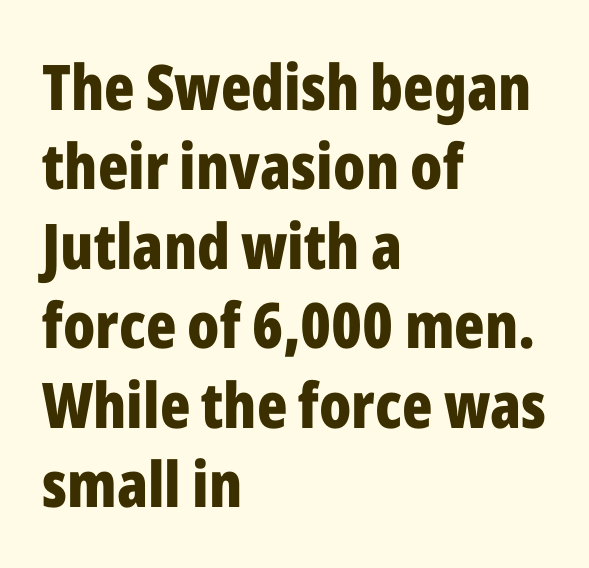
The image shows 63 px bold, condensed sans-serif type, upright; set left-aligned, normal line spacing (1.26x), normal letter spacing, not underlined; low stroke contrast and a medium x-height.
